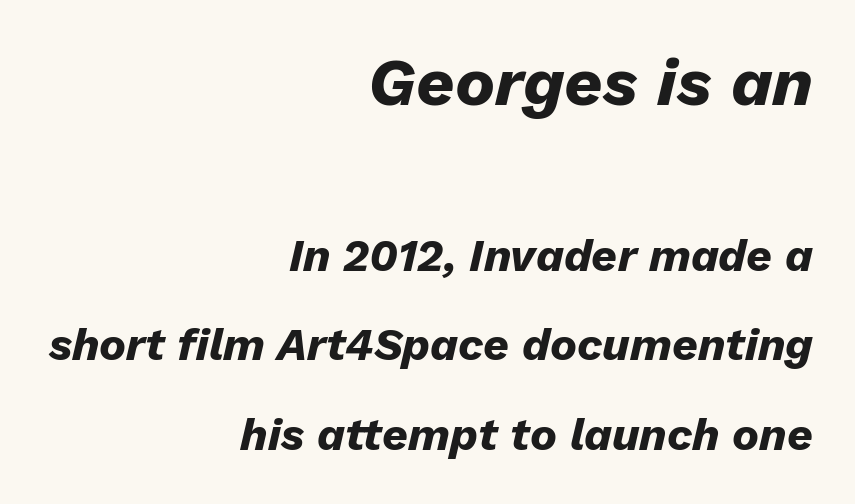
The image shows 67 px heavy type, italic (leaning right); set right-aligned, loose line spacing (1.99x), normal letter spacing, not underlined; the first (top) block is 1.49x larger; low stroke contrast and a medium x-height.
